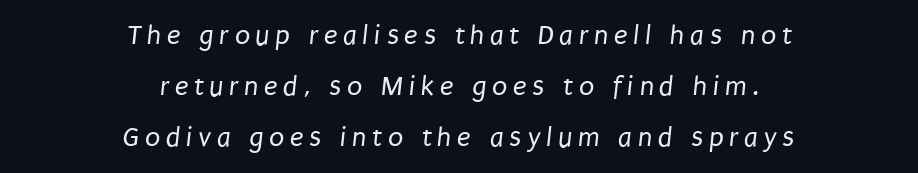
{"serif": "no", "bold": "no", "weight": "regular", "width": "condensed", "stroke_contrast": "low", "x_height": "large", "monospaced": "no", "underline": "no", "align": "center", "line_spacing_ratio": 1.83, "letter_spacing": "wide", "letter_spacing_em": 0.2, "glyph_px": 28}
